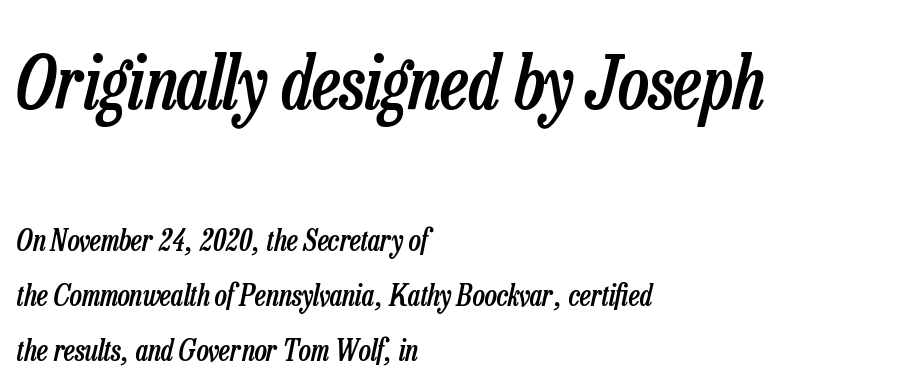
Q: Is the text bold? A: Semi-bold.
Q: Is the text italic (slanted)? A: Yes, it leans right by about 13 degrees.
Q: Is the text underlined? A: No.
Q: How is the paragraph aligned? A: Left-aligned.
Q: Is the spacing between letters normal or unusually wide? A: Normal.
Q: Is the spacing between lines tight, normal or loose? A: Loose.
Q: Which block of text is set in a larger size, the first (top) or the second (bottom)? A: The first (top) one.
Q: Width (condensed, normal, or wide)? A: Condensed.
Q: Stroke contrast? A: Low.
Q: x-height? A: Medium.
Q: Monospaced? A: No.
